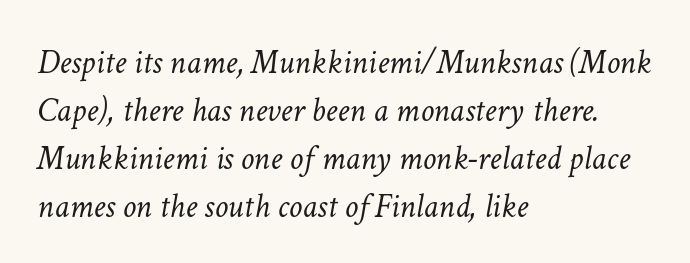
{"italic": "yes", "lean": "right", "slant_degrees": 11, "bold": "no", "weight": "light", "width": "normal", "stroke_contrast": "low", "x_height": "medium", "monospaced": "no", "underline": "no", "align": "left", "line_spacing": "normal", "line_spacing_ratio": 1.41, "letter_spacing": "normal", "letter_spacing_em": 0.0, "glyph_px": 34}
